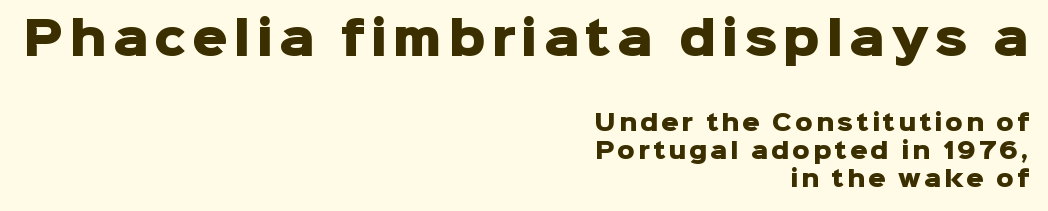
Q: Is the text bold? A: Yes.
Q: Is the text italic (slanted)? A: No, it is upright.
Q: Is the typeface a serif or a sans-serif typeface? A: Sans-serif.
Q: Is the text underlined? A: No.
Q: How is the paragraph aligned? A: Right-aligned.
Q: Is the spacing between lines tight, normal or loose? A: Normal.
Q: Which block of text is set in a larger size, the first (top) or the second (bottom)? A: The first (top) one.
Q: Width (condensed, normal, or wide)? A: Normal.
Q: Stroke contrast? A: Low.
Q: x-height? A: Medium.
Q: Monospaced? A: No.
